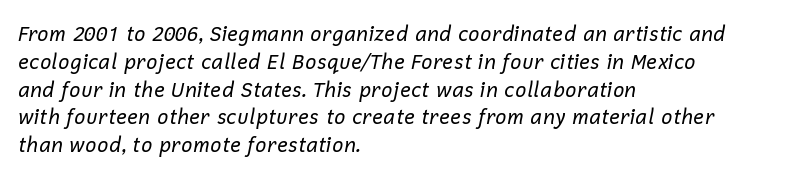
The image shows 20 px text type, italic (leaning right); set left-aligned, normal line spacing (1.39x), normal letter spacing, not underlined.
